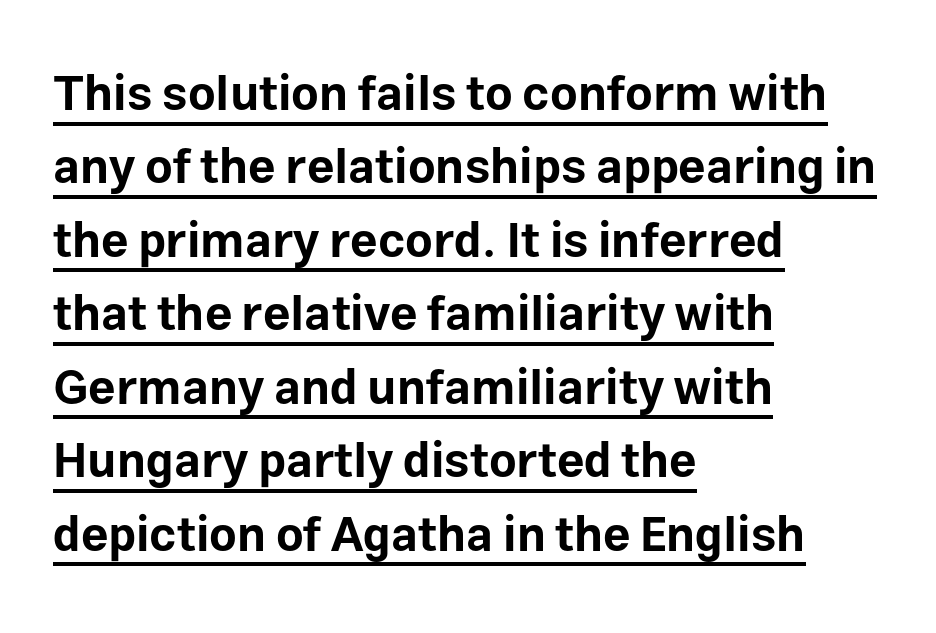
Heavy-handed strokes throughout: this text is bold. You can see a thin bar hugging the bottom of the glyphs. Is there any slant? The stems are plumb. I'd call this a sans setting — the letters go barefoot.
